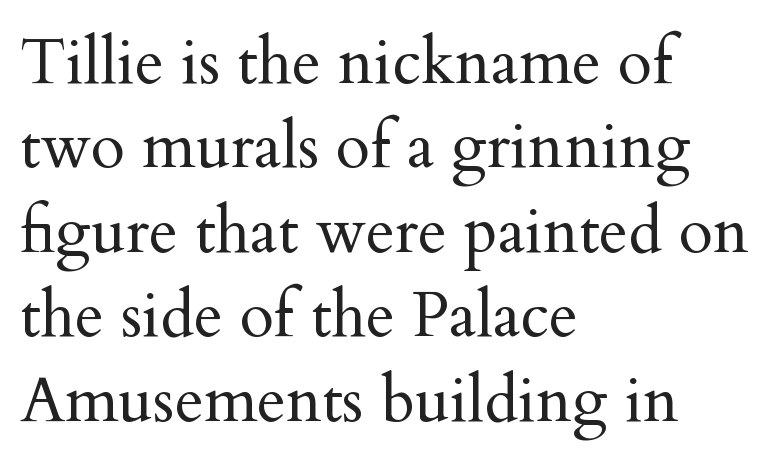
Q: Is the text bold? A: No.
Q: Is the text italic (slanted)? A: No, it is upright.
Q: Is the typeface a serif or a sans-serif typeface? A: Serif.
Q: Is the text underlined? A: No.
Q: How is the paragraph aligned? A: Left-aligned.
Q: Is the spacing between letters normal or unusually wide? A: Normal.
Q: Is the spacing between lines tight, normal or loose? A: Normal.
Q: Width (condensed, normal, or wide)? A: Normal.
Q: Stroke contrast? A: Medium.
Q: x-height? A: Small.
Q: Monospaced? A: No.
